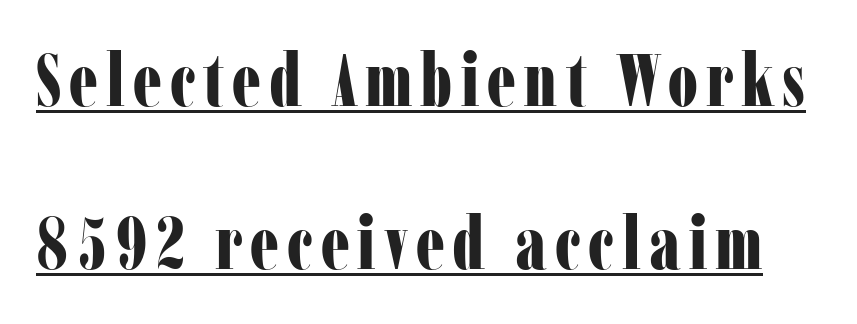
{"serif": "yes", "italic": "no", "bold": "yes", "weight": "bold", "width": "condensed", "stroke_contrast": "low", "x_height": "medium", "monospaced": "no", "underline": "yes", "line_spacing": "loose", "line_spacing_ratio": 2.23, "glyph_px": 73}
